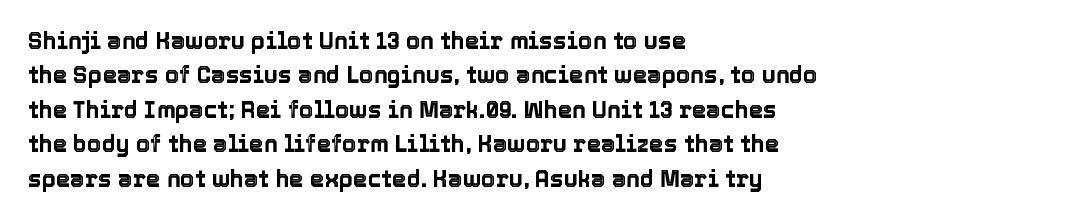
The image shows 23 px text type, upright; set left-aligned, normal line spacing (1.5x), normal letter spacing, not underlined.
